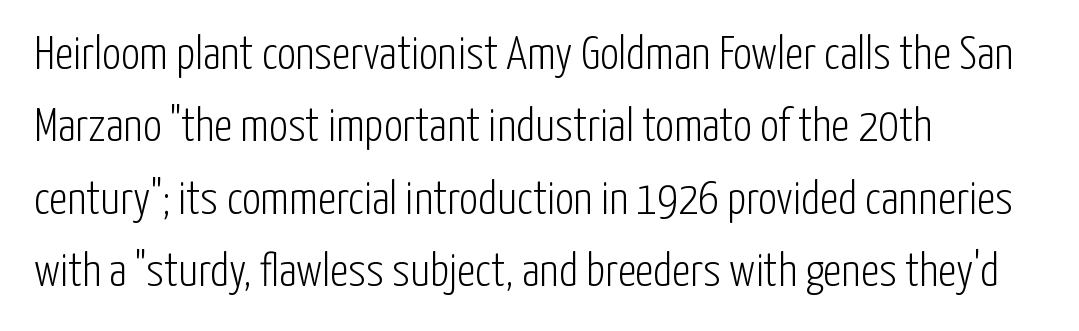
Q: Is the text bold? A: No.
Q: Is the text italic (slanted)? A: No, it is upright.
Q: Is the typeface a serif or a sans-serif typeface? A: Sans-serif.
Q: Is the text underlined? A: No.
Q: How is the paragraph aligned? A: Left-aligned.
Q: Is the spacing between letters normal or unusually wide? A: Normal.
Q: Is the spacing between lines tight, normal or loose? A: Normal.
Q: Width (condensed, normal, or wide)? A: Condensed.
Q: Stroke contrast? A: Low.
Q: x-height? A: Medium.
Q: Monospaced? A: No.
